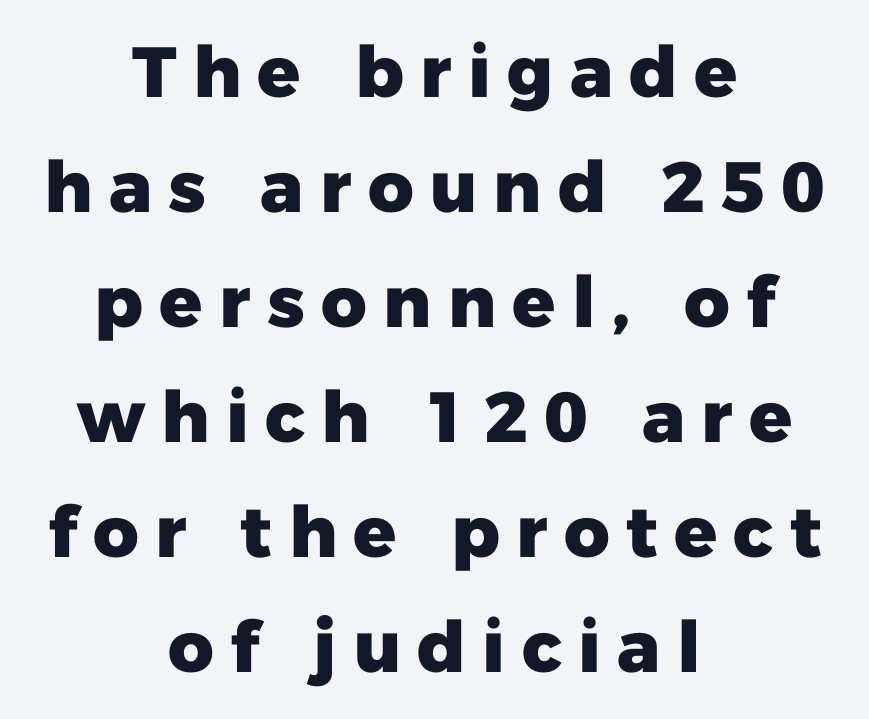
{"serif": "no", "italic": "no", "bold": "yes", "weight": "heavy", "width": "normal", "stroke_contrast": "low", "x_height": "medium", "monospaced": "no", "underline": "no", "align": "center", "line_spacing": "normal", "line_spacing_ratio": 1.62, "letter_spacing": "wide", "letter_spacing_em": 0.23, "glyph_px": 71}
